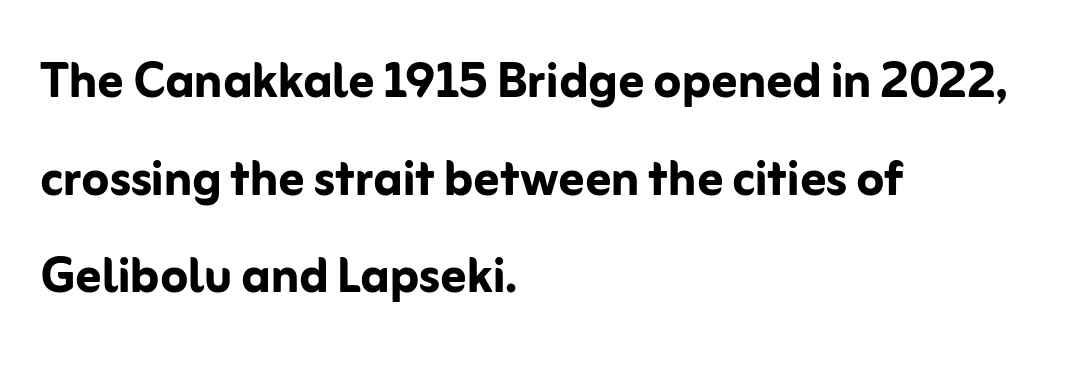
{"serif": "no", "italic": "no", "bold": "yes", "weight": "semibold", "width": "normal", "stroke_contrast": "low", "x_height": "medium", "monospaced": "no", "underline": "no", "align": "left", "line_spacing": "normal", "line_spacing_ratio": 1.55, "letter_spacing": "normal", "letter_spacing_em": 0.0, "glyph_px": 63}
